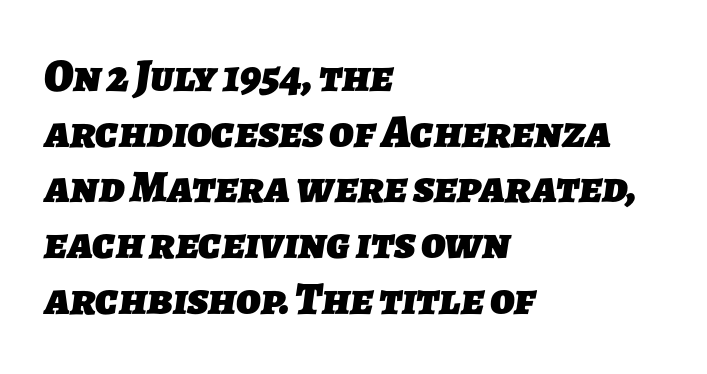
Q: Is the text bold? A: Yes.
Q: Is the typeface a serif or a sans-serif typeface? A: Sans-serif.
Q: Is the text underlined? A: No.
Q: How is the paragraph aligned? A: Left-aligned.
Q: Is the spacing between letters normal or unusually wide? A: Normal.
Q: Width (condensed, normal, or wide)? A: Normal.
Q: Stroke contrast? A: Low.
Q: x-height? A: Medium.
Q: Monospaced? A: No.
